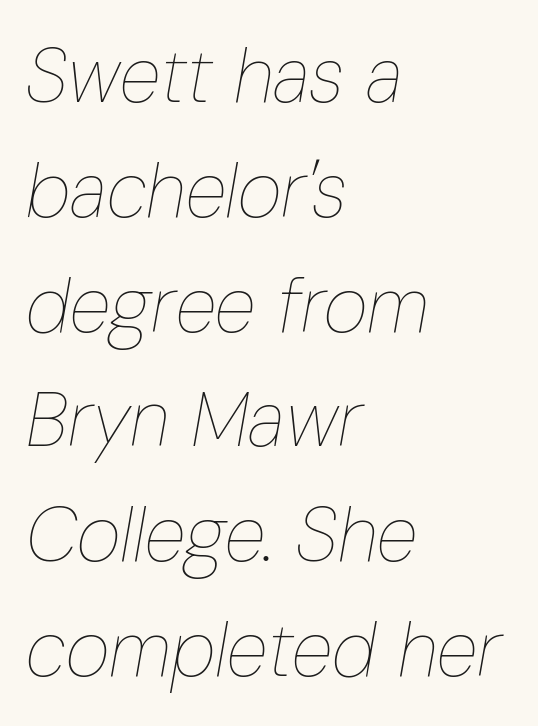
Q: Is the text bold? A: No.
Q: Is the text italic (slanted)? A: Yes, it leans right by about 10 degrees.
Q: Is the text underlined? A: No.
Q: How is the paragraph aligned? A: Left-aligned.
Q: Is the spacing between letters normal or unusually wide? A: Normal.
Q: Is the spacing between lines tight, normal or loose? A: Normal.
Q: Width (condensed, normal, or wide)? A: Condensed.
Q: Stroke contrast? A: Low.
Q: x-height? A: Medium.
Q: Monospaced? A: No.
